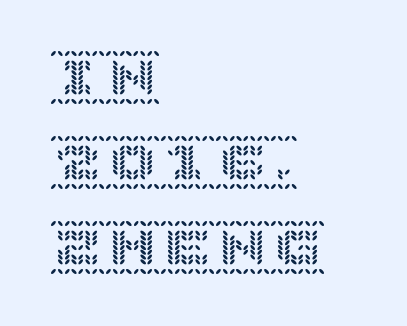
{"italic": "no", "width": "normal", "x_height": "large", "underline": "no", "align": "left", "line_spacing": "normal", "line_spacing_ratio": 1.55, "letter_spacing": "normal", "letter_spacing_em": 0.0, "glyph_px": 55}
